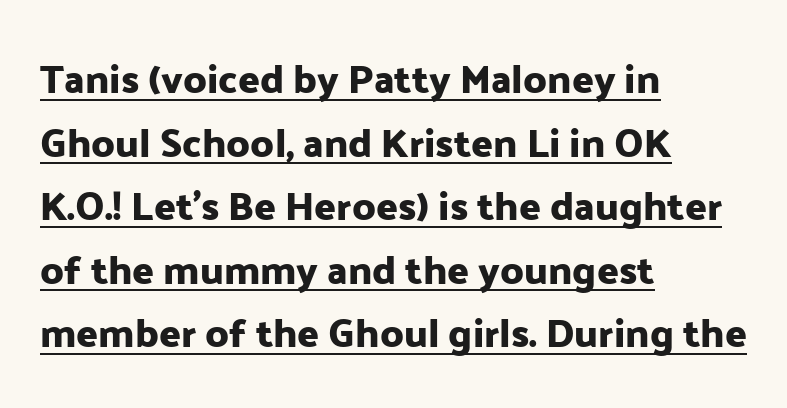
Q: Is the text italic (slanted)? A: No, it is upright.
Q: Is the typeface a serif or a sans-serif typeface? A: Sans-serif.
Q: Is the text underlined? A: Yes.
Q: How is the paragraph aligned? A: Left-aligned.
Q: Is the spacing between letters normal or unusually wide? A: Normal.
Q: Is the spacing between lines tight, normal or loose? A: Normal.
Q: Width (condensed, normal, or wide)? A: Normal.
Q: Stroke contrast? A: Low.
Q: x-height? A: Medium.
Q: Monospaced? A: No.
